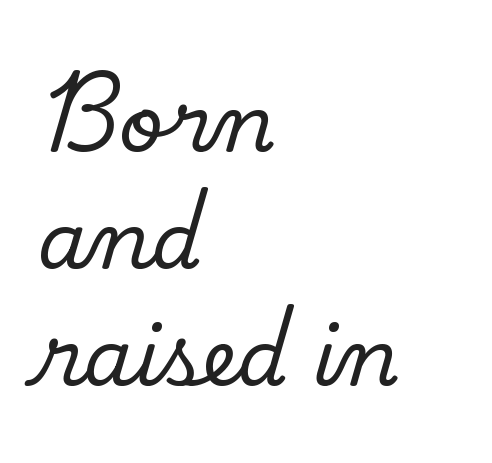
Q: Is the text italic (slanted)? A: Yes.
Q: Is the typeface a serif or a sans-serif typeface? A: Serif.
Q: Is the text underlined? A: No.
Q: How is the paragraph aligned? A: Left-aligned.
Q: Is the spacing between letters normal or unusually wide? A: Normal.
Q: Is the spacing between lines tight, normal or loose? A: Normal.
Q: Width (condensed, normal, or wide)? A: Normal.
Q: Stroke contrast? A: Low.
Q: x-height? A: Small.
Q: Monospaced? A: No.
